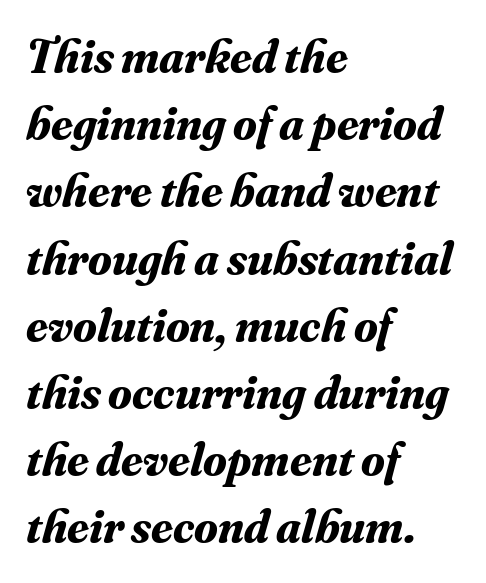
Q: Is the text bold? A: Yes.
Q: Is the text italic (slanted)? A: Yes, it leans right by about 16 degrees.
Q: Is the typeface a serif or a sans-serif typeface? A: Serif.
Q: Is the text underlined? A: No.
Q: How is the paragraph aligned? A: Left-aligned.
Q: Is the spacing between letters normal or unusually wide? A: Normal.
Q: Is the spacing between lines tight, normal or loose? A: Normal.
Q: Width (condensed, normal, or wide)? A: Normal.
Q: Stroke contrast? A: Medium.
Q: x-height? A: Small.
Q: Monospaced? A: No.
